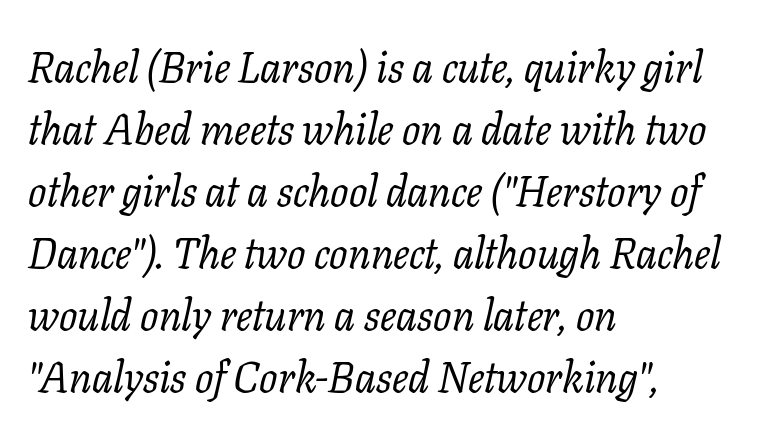
{"serif": "yes", "italic": "yes", "lean": "right", "slant_degrees": 11, "bold": "no", "weight": "regular", "width": "normal", "stroke_contrast": "low", "x_height": "medium", "monospaced": "no", "underline": "no", "align": "left", "line_spacing": "normal", "line_spacing_ratio": 1.44, "letter_spacing": "normal", "letter_spacing_em": 0.0, "glyph_px": 43}
